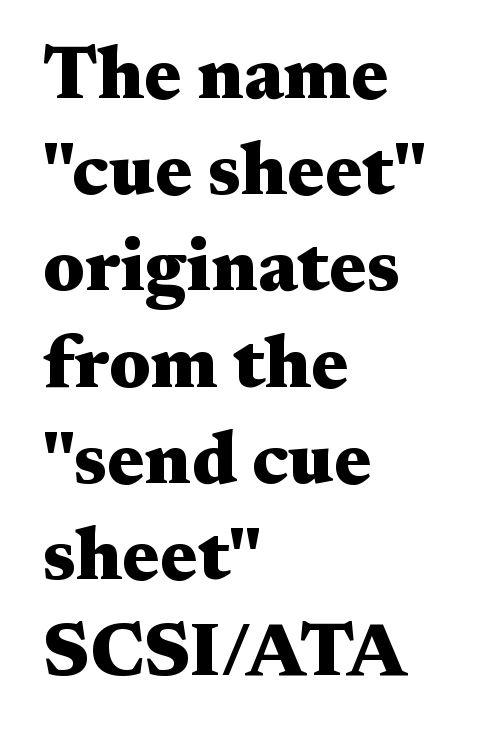
Q: Is the text bold? A: Yes.
Q: Is the text italic (slanted)? A: No, it is upright.
Q: Is the typeface a serif or a sans-serif typeface? A: Serif.
Q: Is the text underlined? A: No.
Q: How is the paragraph aligned? A: Left-aligned.
Q: Is the spacing between letters normal or unusually wide? A: Normal.
Q: Is the spacing between lines tight, normal or loose? A: Normal.
Q: Width (condensed, normal, or wide)? A: Wide.
Q: Stroke contrast? A: Medium.
Q: x-height? A: Medium.
Q: Monospaced? A: No.
